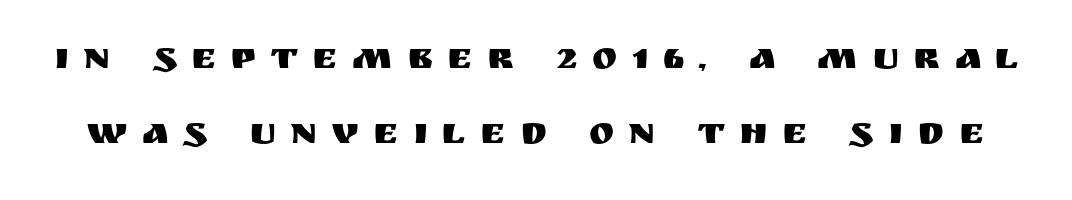
Loosely led — the rows are spread out. Looks like regular typesetting: each glyph gets only the width it needs. Just letters on the line, the space beneath them empty. Someone cranked the tracking dial way up on this one. The characters display no serif detailing; their extremities are plain.
